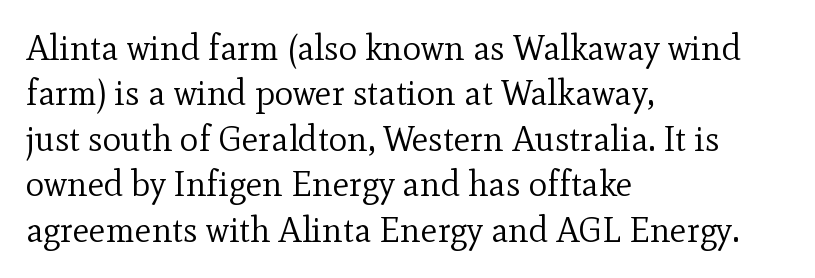
Q: Is the text bold? A: No.
Q: Is the text italic (slanted)? A: No, it is upright.
Q: Is the typeface a serif or a sans-serif typeface? A: Serif.
Q: Is the text underlined? A: No.
Q: How is the paragraph aligned? A: Left-aligned.
Q: Is the spacing between letters normal or unusually wide? A: Normal.
Q: Is the spacing between lines tight, normal or loose? A: Normal.
Q: Width (condensed, normal, or wide)? A: Normal.
Q: x-height? A: Small.
Q: Monospaced? A: No.
